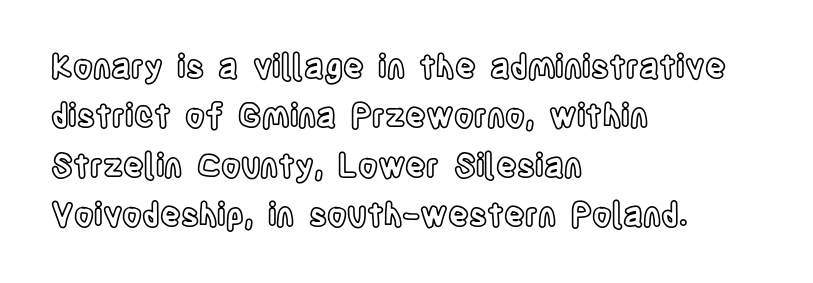
{"italic": "no", "width": "condensed", "x_height": "large", "monospaced": "no", "underline": "no", "align": "left", "line_spacing": "normal", "line_spacing_ratio": 1.54, "letter_spacing": "normal", "letter_spacing_em": 0.0, "glyph_px": 32}
